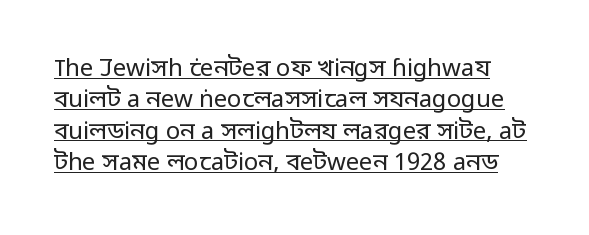
The image shows 24 px text type, upright; set normal line spacing (1.31x), normal letter spacing, underlined.
